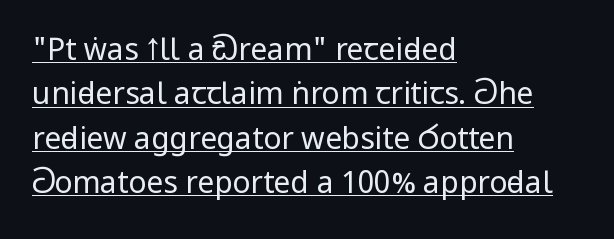
{"serif": "no", "italic": "no", "bold": "no", "weight": "regular", "width": "condensed", "stroke_contrast": "low", "x_height": "large", "monospaced": "no", "underline": "yes", "align": "left", "line_spacing": "normal", "line_spacing_ratio": 1.48, "letter_spacing": "normal", "letter_spacing_em": 0.0, "glyph_px": 30}
